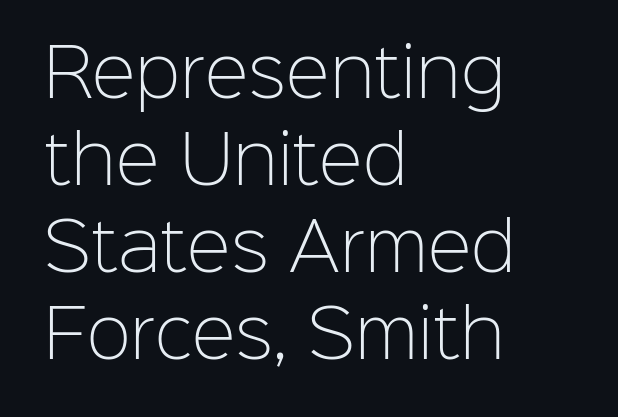
Upright lettering throughout. This rendering employs a face without finishing strokes, i.e., a sans-serif. No word sits above an underline. The setting favours the left margin, as ordinary paragraphs usually do. The passage shown is typed in a proportional face where columns would drift.
